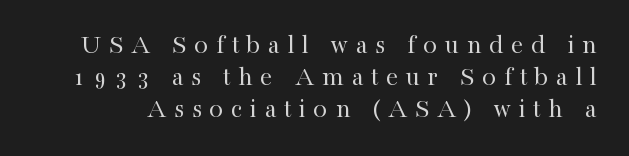
{"serif": "yes", "italic": "no", "bold": "no", "weight": "regular", "width": "normal", "stroke_contrast": "high", "x_height": "medium", "monospaced": "no", "underline": "no", "line_spacing": "tight", "line_spacing_ratio": 1.14, "letter_spacing": "wide", "letter_spacing_em": 0.27, "glyph_px": 28}
